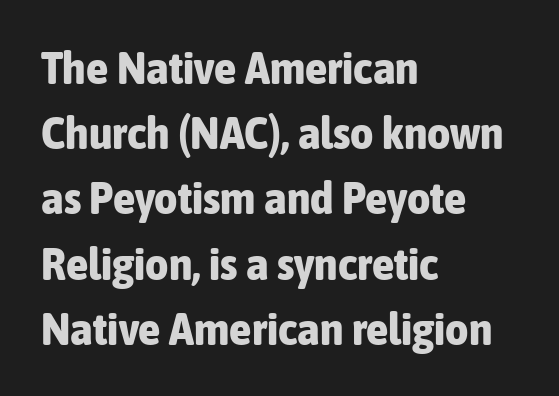
The image shows 45 px bold, condensed sans-serif type, upright; set left-aligned, normal line spacing (1.45x), normal letter spacing, not underlined; low stroke contrast and a medium x-height.
